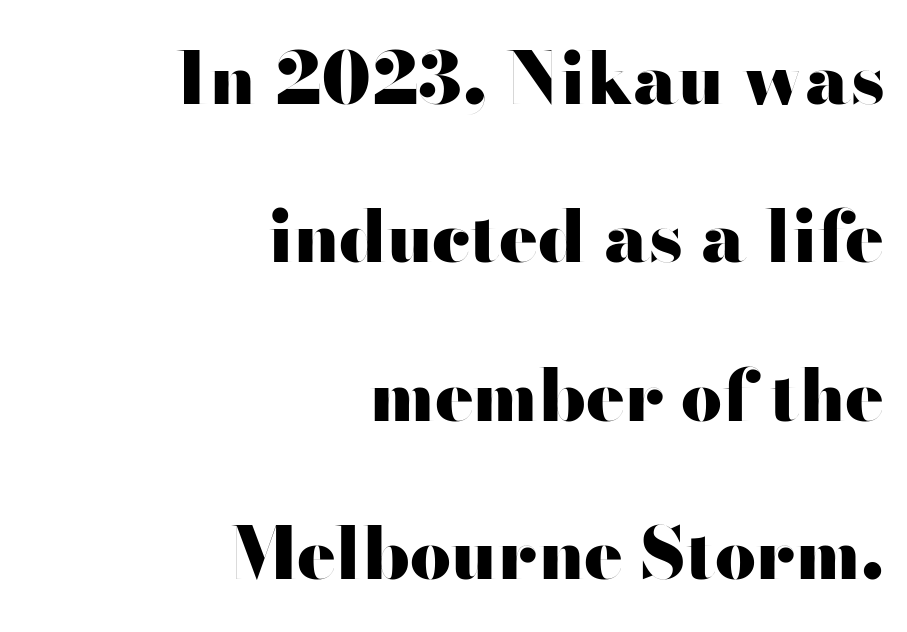
The image shows 72 px heavy, wide type, upright; set right-aligned, loose line spacing (2.2x), normal letter spacing, not underlined; high stroke contrast and a small x-height.
